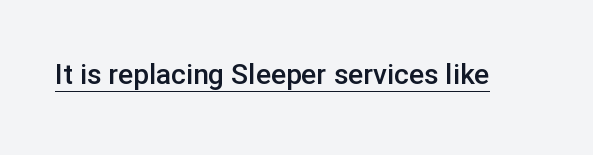
{"serif": "no", "italic": "no", "bold": "semi", "weight": "semibold", "width": "normal", "stroke_contrast": "low", "x_height": "medium", "monospaced": "no", "underline": "yes", "letter_spacing": "normal", "letter_spacing_em": 0.0, "glyph_px": 28}
